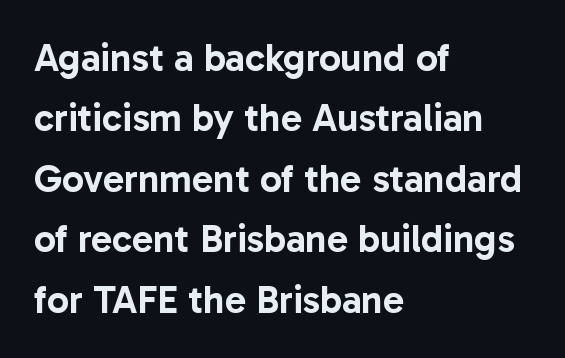
The image shows 39 px sans-serif type, upright; set left-aligned, normal line spacing (1.55x), normal letter spacing, not underlined; low stroke contrast and a medium x-height.
